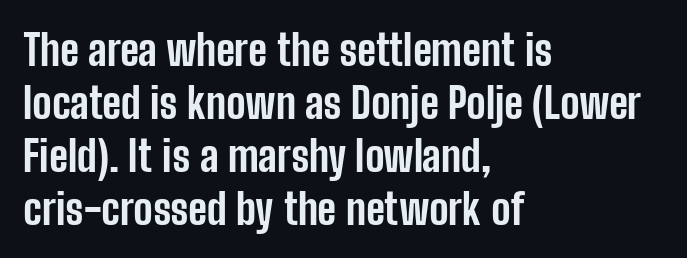
Q: Is the text bold? A: Yes.
Q: Is the text italic (slanted)? A: No, it is upright.
Q: Is the typeface a serif or a sans-serif typeface? A: Sans-serif.
Q: Is the text underlined? A: No.
Q: How is the paragraph aligned? A: Left-aligned.
Q: Is the spacing between letters normal or unusually wide? A: Normal.
Q: Width (condensed, normal, or wide)? A: Condensed.
Q: Stroke contrast? A: Low.
Q: x-height? A: Medium.
Q: Monospaced? A: No.
